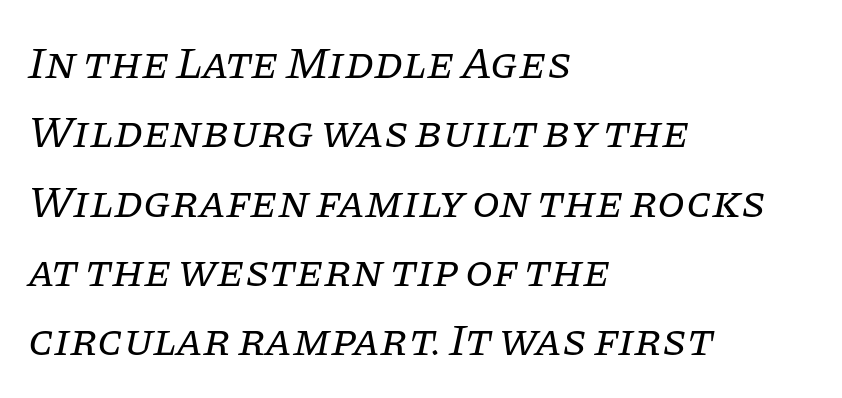
Q: Is the text bold? A: No.
Q: Is the text italic (slanted)? A: Yes, it leans right by about 11 degrees.
Q: Is the typeface a serif or a sans-serif typeface? A: Serif.
Q: Is the text underlined? A: No.
Q: How is the paragraph aligned? A: Left-aligned.
Q: Is the spacing between letters normal or unusually wide? A: Normal.
Q: Is the spacing between lines tight, normal or loose? A: Normal.
Q: Width (condensed, normal, or wide)? A: Normal.
Q: Stroke contrast? A: Low.
Q: x-height? A: Large.
Q: Monospaced? A: No.
